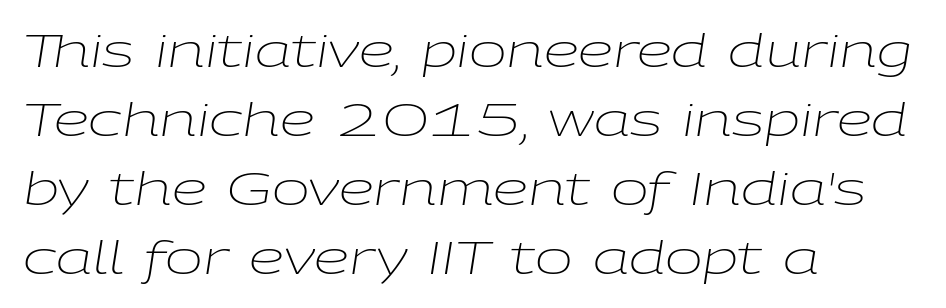
The text block is weighted toward the left margin, trailing off unevenly rightward. What stands out about the letter spacing? Nothing — it is the standard amount. The lettering tilts uniformly, giving the passage an italic look. Has an underline been added? It has not. Think of a printed novel: that variable character pitch is what you see here. Interline gaps are of average width in this sample.
